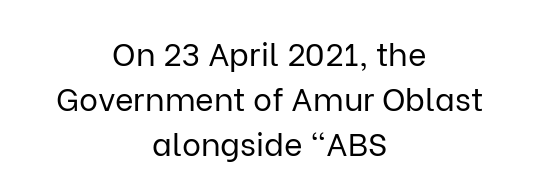
Q: Is the text bold? A: No.
Q: Is the text italic (slanted)? A: No, it is upright.
Q: Is the typeface a serif or a sans-serif typeface? A: Sans-serif.
Q: Is the text underlined? A: No.
Q: How is the paragraph aligned? A: Centered.
Q: Is the spacing between letters normal or unusually wide? A: Normal.
Q: Is the spacing between lines tight, normal or loose? A: Normal.
Q: Width (condensed, normal, or wide)? A: Normal.
Q: Stroke contrast? A: Low.
Q: x-height? A: Medium.
Q: Monospaced? A: No.
